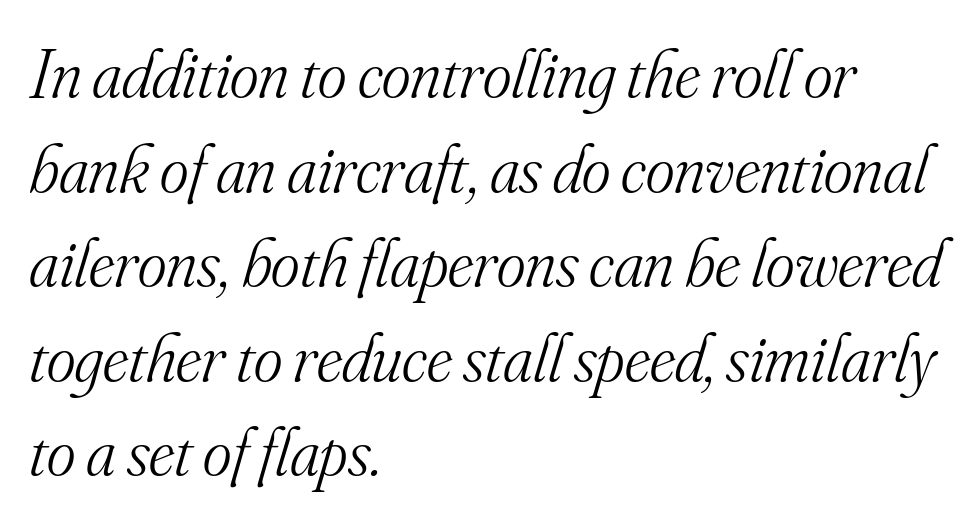
{"serif": "yes", "italic": "yes", "lean": "right", "slant_degrees": 16, "bold": "no", "weight": "light", "width": "normal", "stroke_contrast": "medium", "x_height": "small", "monospaced": "no", "underline": "no", "align": "left", "line_spacing": "normal", "line_spacing_ratio": 1.37, "letter_spacing": "normal", "letter_spacing_em": 0.0, "glyph_px": 69}
